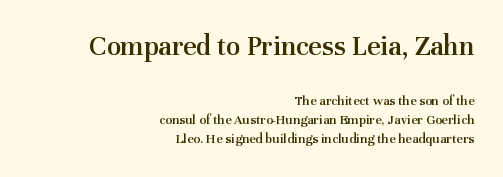
{"serif": "yes", "italic": "no", "bold": "semi", "weight": "semibold", "width": "normal", "stroke_contrast": "medium", "x_height": "medium", "monospaced": "no", "underline": "no", "align": "right", "line_spacing": "normal", "line_spacing_ratio": 1.37, "letter_spacing": "normal", "letter_spacing_em": 0.0, "larger_block": "first", "size_ratio": 2.07, "glyph_px": 29}
